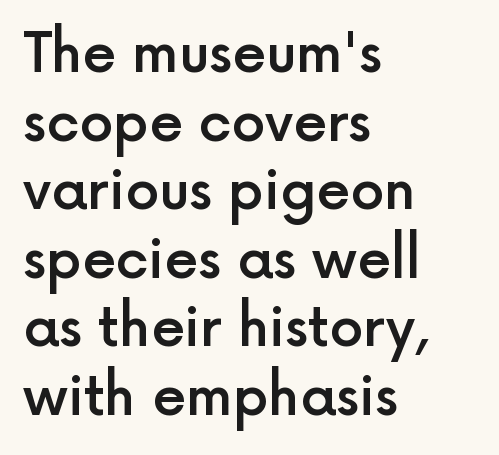
The image shows 54 px semibold sans-serif type, upright; set left-aligned, normal line spacing (1.27x), normal letter spacing, not underlined; a medium x-height.
